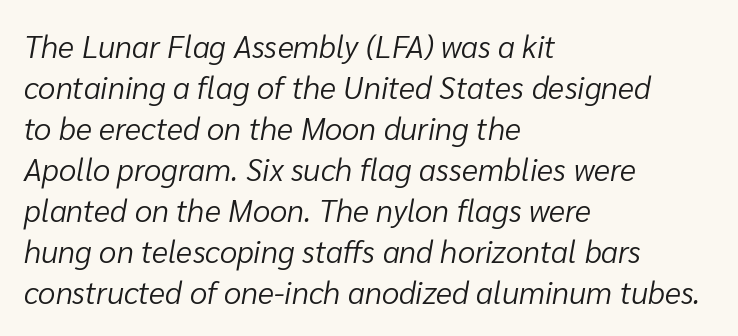
The image shows 31 px light type, italic (leaning right); set left-aligned, normal line spacing (1.32x), normal letter spacing, not underlined; low stroke contrast and a medium x-height.
